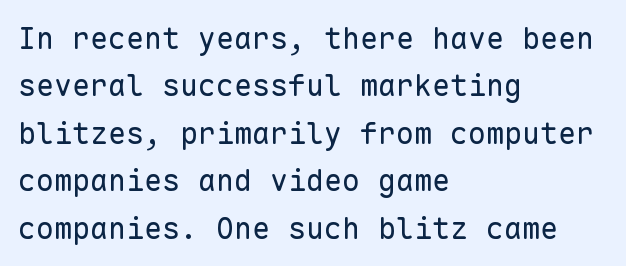
The image shows 30 px regular-weight sans-serif type, upright, monospaced; set left-aligned, normal line spacing (1.58x), normal letter spacing, not underlined; low stroke contrast and a medium x-height.
